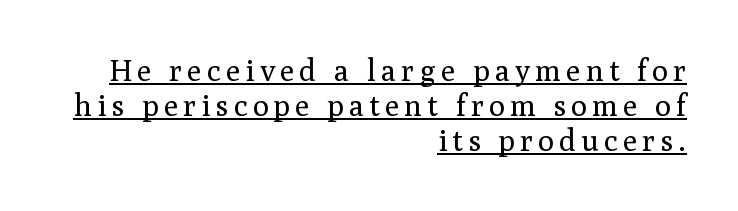
Q: Is the text bold? A: No.
Q: Is the text italic (slanted)? A: No, it is upright.
Q: Is the typeface a serif or a sans-serif typeface? A: Serif.
Q: Is the text underlined? A: Yes.
Q: How is the paragraph aligned? A: Right-aligned.
Q: Width (condensed, normal, or wide)? A: Normal.
Q: Stroke contrast? A: Medium.
Q: x-height? A: Medium.
Q: Monospaced? A: No.
